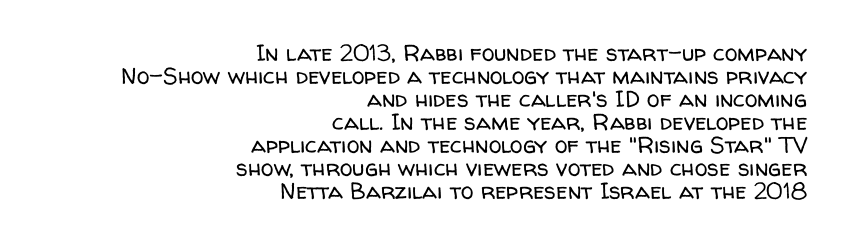
The image shows 23 px text type, upright; set right-aligned, tight line spacing (1.0x), normal letter spacing, not underlined.
